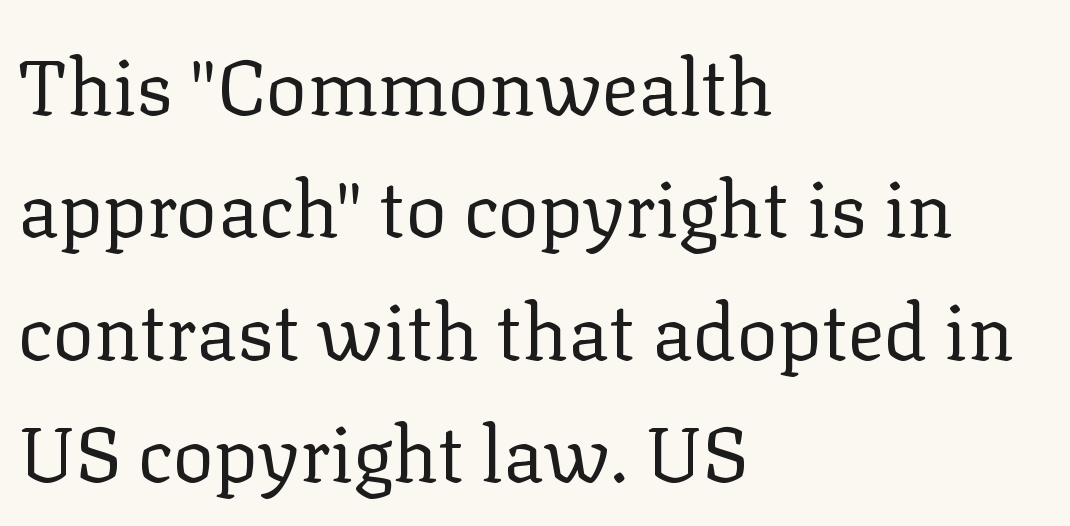
{"serif": "yes", "italic": "no", "bold": "no", "weight": "regular", "width": "normal", "stroke_contrast": "low", "x_height": "medium", "monospaced": "no", "underline": "no", "align": "left", "line_spacing": "normal", "line_spacing_ratio": 1.59, "letter_spacing": "normal", "letter_spacing_em": 0.0, "glyph_px": 77}
